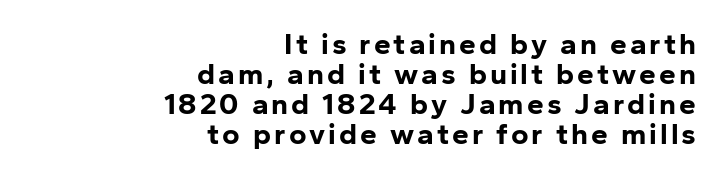
Q: Is the text bold? A: Yes.
Q: Is the text italic (slanted)? A: No, it is upright.
Q: Is the typeface a serif or a sans-serif typeface? A: Sans-serif.
Q: Is the text underlined? A: No.
Q: How is the paragraph aligned? A: Right-aligned.
Q: Is the spacing between lines tight, normal or loose? A: Tight.
Q: Width (condensed, normal, or wide)? A: Normal.
Q: Stroke contrast? A: Low.
Q: x-height? A: Medium.
Q: Monospaced? A: No.
